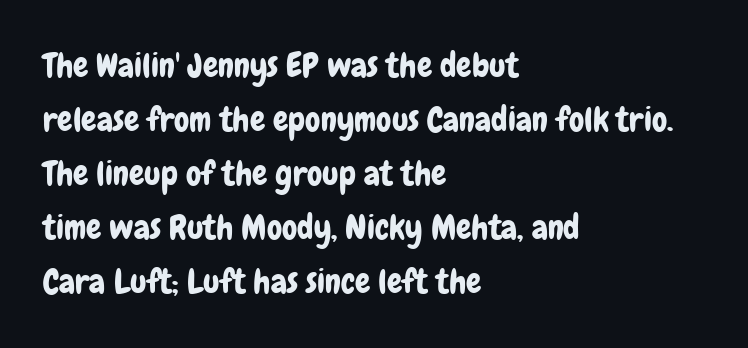
{"serif": "no", "italic": "no", "width": "condensed", "stroke_contrast": "low", "x_height": "medium", "monospaced": "no", "underline": "no", "align": "left", "line_spacing": "normal", "line_spacing_ratio": 1.59, "letter_spacing": "normal", "letter_spacing_em": 0.0, "glyph_px": 34}
